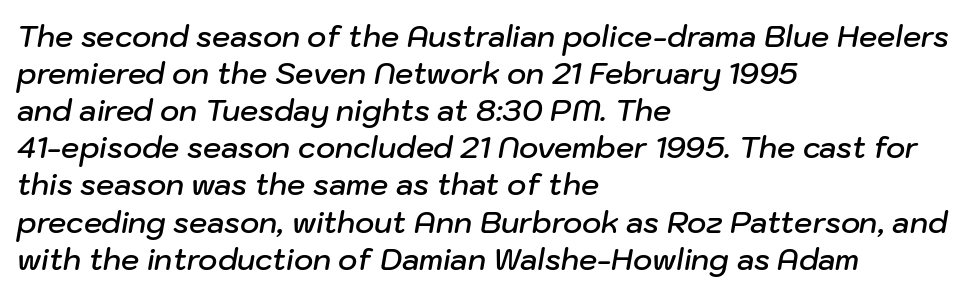
Q: Is the text bold? A: Semi-bold.
Q: Is the text italic (slanted)? A: Yes, it leans right by about 10 degrees.
Q: Is the text underlined? A: No.
Q: How is the paragraph aligned? A: Left-aligned.
Q: Is the spacing between letters normal or unusually wide? A: Normal.
Q: Is the spacing between lines tight, normal or loose? A: Normal.
Q: Width (condensed, normal, or wide)? A: Normal.
Q: Stroke contrast? A: Low.
Q: x-height? A: Medium.
Q: Monospaced? A: No.
